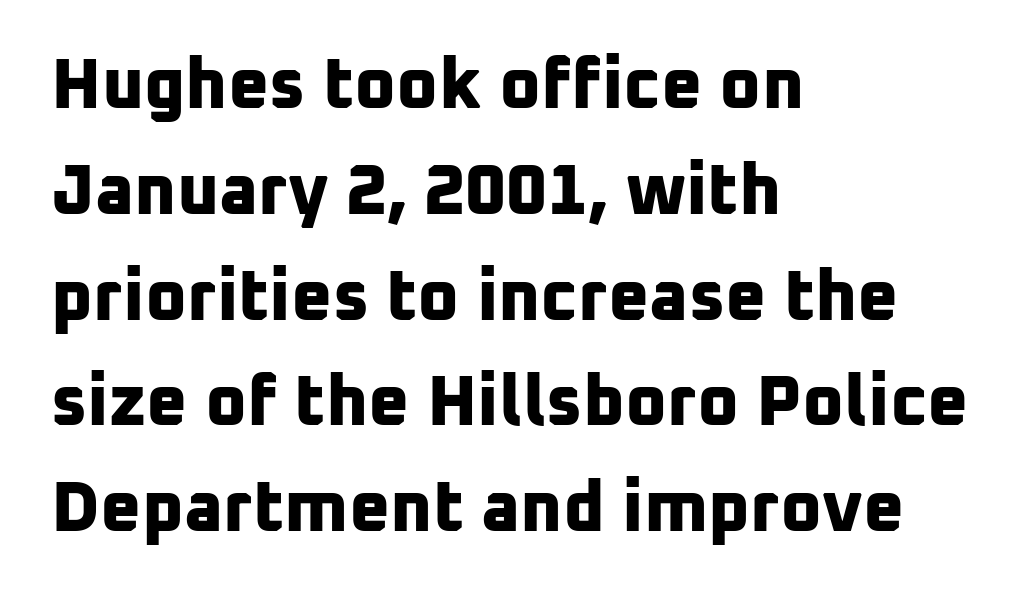
The image shows 71 px bold sans-serif type; set left-aligned, normal line spacing (1.49x), normal letter spacing, not underlined; low stroke contrast and a medium x-height.
